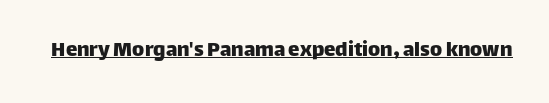
The image shows 23 px text type, upright; set normal letter spacing, underlined.
